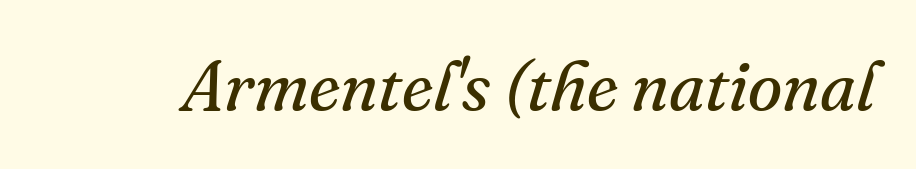
The image shows 70 px regular-weight serif type, italic (leaning right); set normal letter spacing, not underlined; medium stroke contrast and a small x-height.
